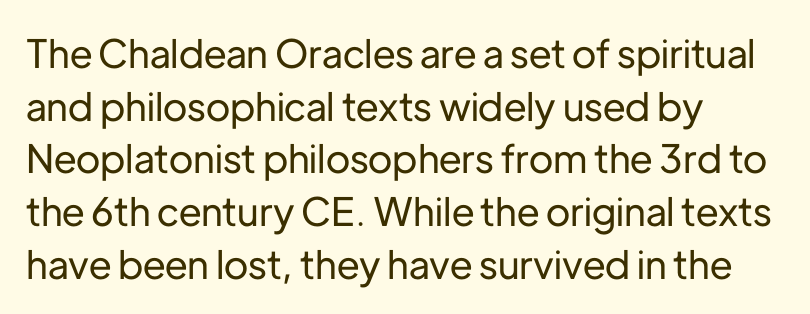
The image shows 39 px sans-serif type, upright; set left-aligned, normal line spacing (1.35x), normal letter spacing, not underlined; low stroke contrast and a medium x-height.
